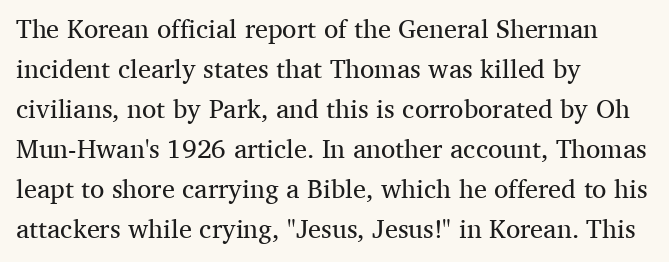
Q: Is the text bold? A: No.
Q: Is the text italic (slanted)? A: No, it is upright.
Q: Is the text underlined? A: No.
Q: How is the paragraph aligned? A: Left-aligned.
Q: Is the spacing between letters normal or unusually wide? A: Normal.
Q: Is the spacing between lines tight, normal or loose? A: Normal.
